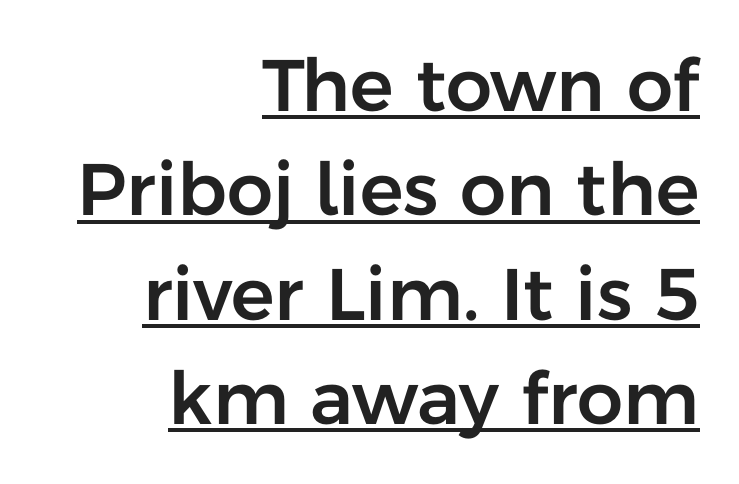
{"serif": "no", "italic": "no", "width": "normal", "stroke_contrast": "low", "x_height": "medium", "monospaced": "no", "underline": "yes", "align": "right", "line_spacing": "normal", "line_spacing_ratio": 1.43, "letter_spacing": "normal", "letter_spacing_em": 0.0, "glyph_px": 73}
